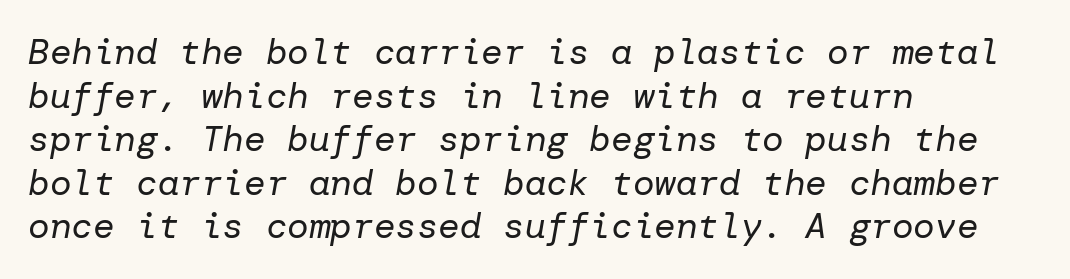
Q: Is the text bold? A: No.
Q: Is the text italic (slanted)? A: Yes, it leans right by about 10 degrees.
Q: Is the text underlined? A: No.
Q: How is the paragraph aligned? A: Left-aligned.
Q: Is the spacing between letters normal or unusually wide? A: Normal.
Q: Width (condensed, normal, or wide)? A: Normal.
Q: Stroke contrast? A: Low.
Q: x-height? A: Medium.
